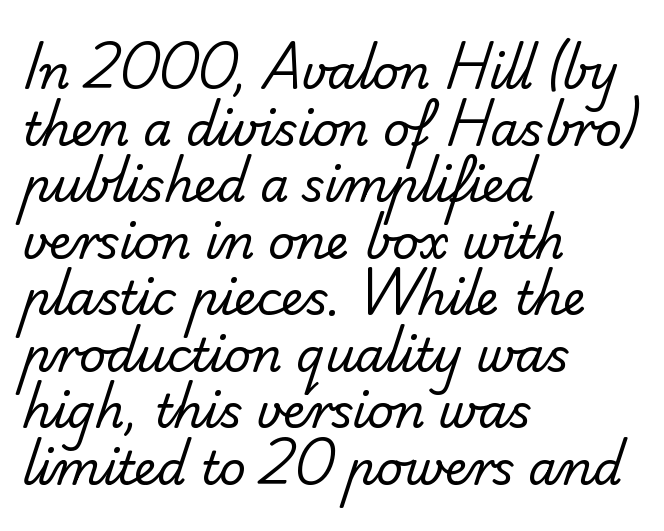
Each letter keeps its own natural width here, so spacing adapts to shape. Look at the tracking — it's just the regular setting, nothing added. Typeset ragged right — the left edge is the straight one. The specimen omits any rule beneath the text block's lines.
